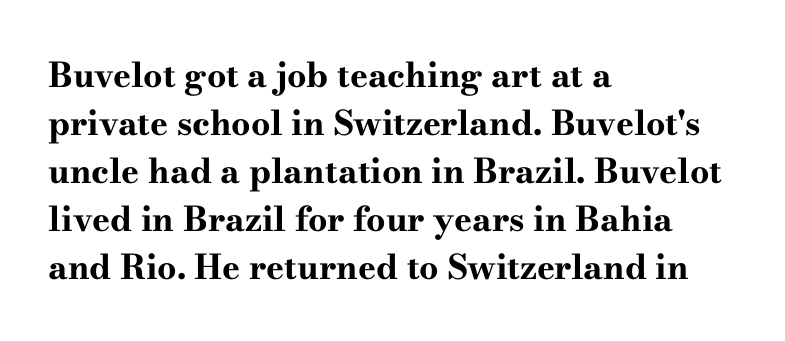
{"serif": "yes", "italic": "no", "bold": "yes", "weight": "bold", "width": "wide", "stroke_contrast": "high", "x_height": "small", "monospaced": "no", "underline": "no", "align": "left", "line_spacing": "normal", "line_spacing_ratio": 1.41, "letter_spacing": "normal", "letter_spacing_em": 0.0, "glyph_px": 34}
